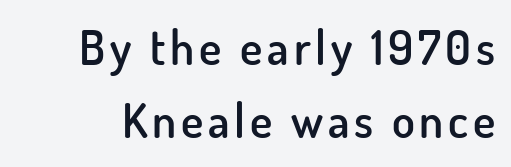
{"serif": "no", "italic": "no", "bold": "semi", "weight": "semibold", "width": "normal", "stroke_contrast": "low", "x_height": "small", "monospaced": "no", "underline": "no", "line_spacing": "normal", "line_spacing_ratio": 1.56, "glyph_px": 47}
